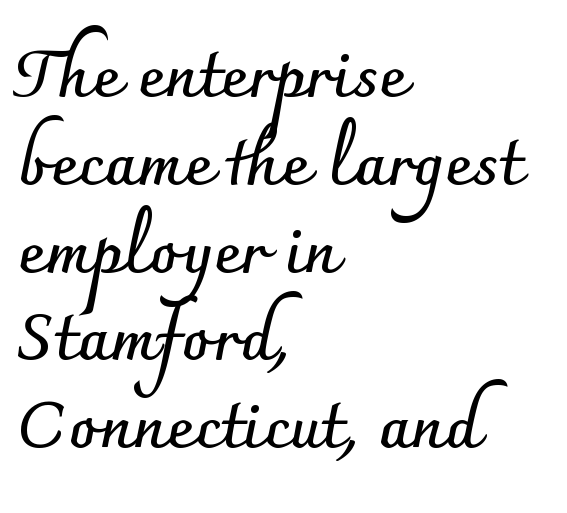
{"serif": "no", "bold": "yes", "weight": "semibold", "width": "normal", "stroke_contrast": "low", "x_height": "small", "monospaced": "no", "underline": "no", "align": "left", "line_spacing": "normal", "line_spacing_ratio": 1.33, "letter_spacing": "normal", "letter_spacing_em": 0.0, "glyph_px": 66}
